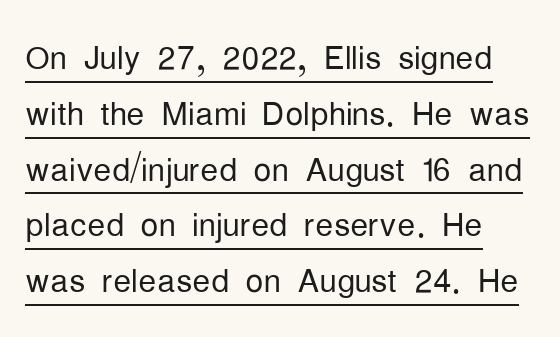
The image shows 45 px light, condensed sans-serif type, upright; set left-aligned, line spacing 1.24x, normal letter spacing, underlined; low stroke contrast and a medium x-height.
